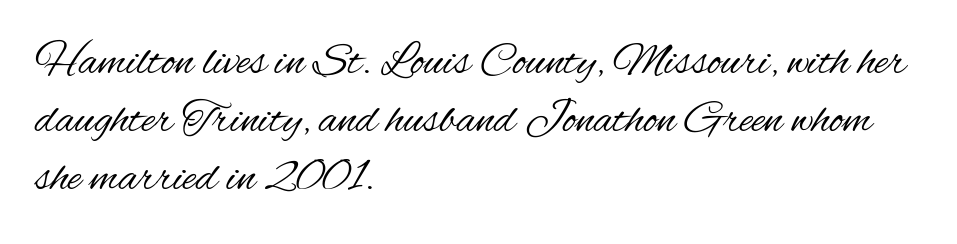
The image shows 46 px regular-weight, condensed sans-serif type; set left-aligned, normal line spacing (1.26x), normal letter spacing, not underlined; medium stroke contrast and a small x-height.
